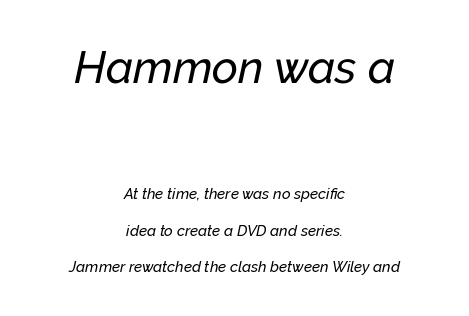
Does extra space separate the letters? No, they use regular spacing. If you measured baseline to baseline, you'd find a long distance. Teacher's note: observe the equal gaps on both sides — that is centered alignment. Which of the two is more prominent by size? The first, at the top. Italic: yes, the glyphs are oblique. Proportional: the letters do not fall into vertical columns.
